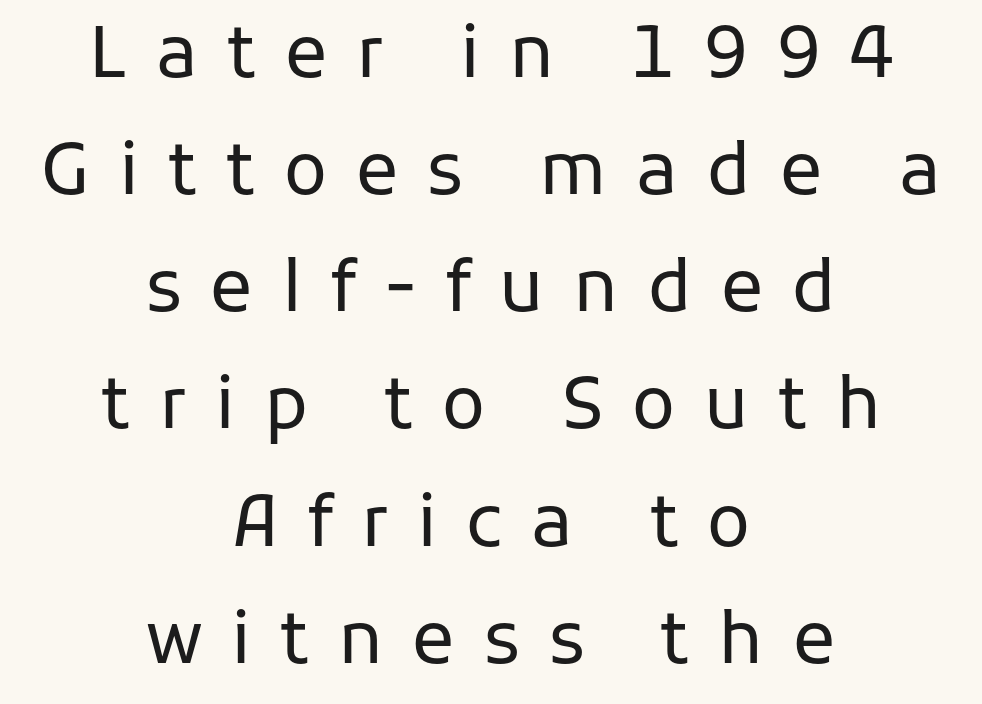
Q: Is the text bold? A: No.
Q: Is the text italic (slanted)? A: No, it is upright.
Q: Is the typeface a serif or a sans-serif typeface? A: Sans-serif.
Q: Is the text underlined? A: No.
Q: How is the paragraph aligned? A: Centered.
Q: Is the spacing between letters normal or unusually wide? A: Unusually wide.
Q: Is the spacing between lines tight, normal or loose? A: Normal.
Q: Width (condensed, normal, or wide)? A: Normal.
Q: Stroke contrast? A: Low.
Q: x-height? A: Medium.
Q: Monospaced? A: No.
